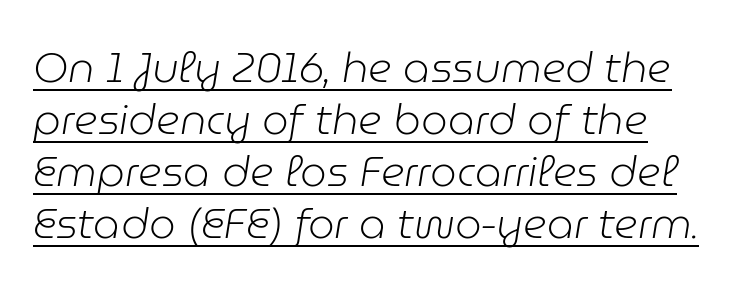
The image shows 42 px light type, italic (leaning right); set line spacing 1.24x, normal letter spacing, underlined; low stroke contrast and a medium x-height.
